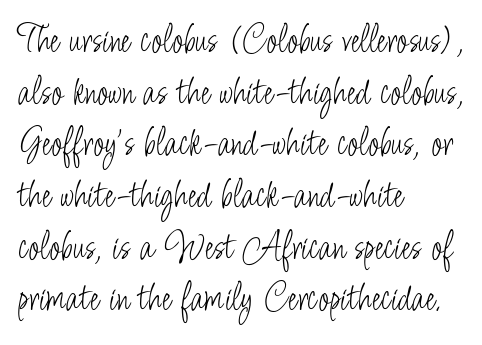
Q: Is the text bold? A: No.
Q: Is the text italic (slanted)? A: Yes.
Q: Is the typeface a serif or a sans-serif typeface? A: Sans-serif.
Q: Is the text underlined? A: No.
Q: How is the paragraph aligned? A: Left-aligned.
Q: Is the spacing between letters normal or unusually wide? A: Normal.
Q: Is the spacing between lines tight, normal or loose? A: Normal.
Q: Width (condensed, normal, or wide)? A: Condensed.
Q: Stroke contrast? A: Low.
Q: x-height? A: Small.
Q: Monospaced? A: No.
